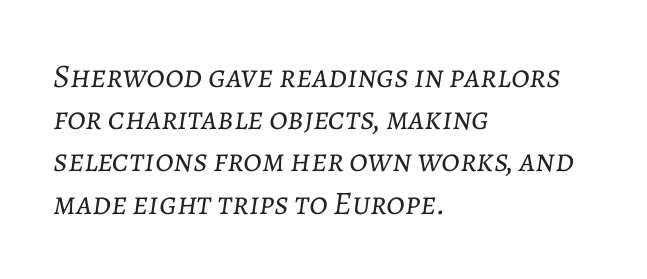
Q: Is the text bold? A: No.
Q: Is the text italic (slanted)? A: Yes, it leans right by about 7 degrees.
Q: Is the text underlined? A: No.
Q: How is the paragraph aligned? A: Left-aligned.
Q: Is the spacing between letters normal or unusually wide? A: Normal.
Q: Is the spacing between lines tight, normal or loose? A: Normal.
Q: Width (condensed, normal, or wide)? A: Normal.
Q: Stroke contrast? A: Low.
Q: x-height? A: Medium.
Q: Monospaced? A: No.
